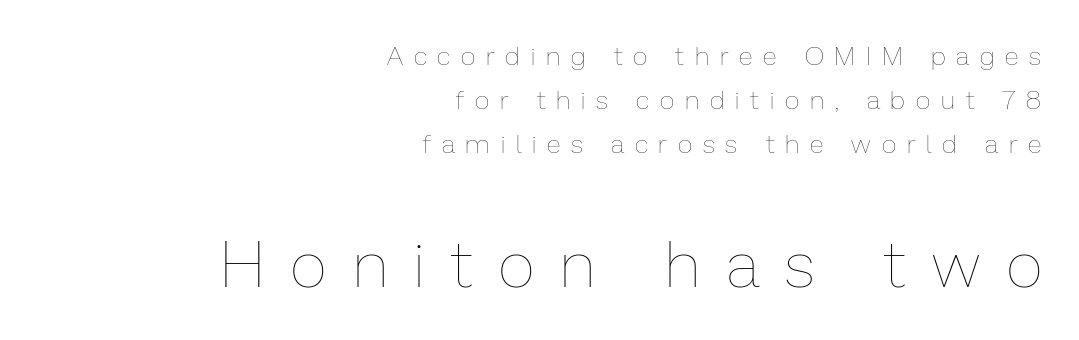
{"italic": "no", "bold": "no", "weight": "thin", "width": "normal", "stroke_contrast": "low", "x_height": "medium", "monospaced": "no", "underline": "no", "align": "right", "line_spacing": "normal", "line_spacing_ratio": 1.69, "letter_spacing": "wide", "letter_spacing_em": 0.42, "larger_block": "second", "size_ratio": 2.46, "glyph_px": 64}
